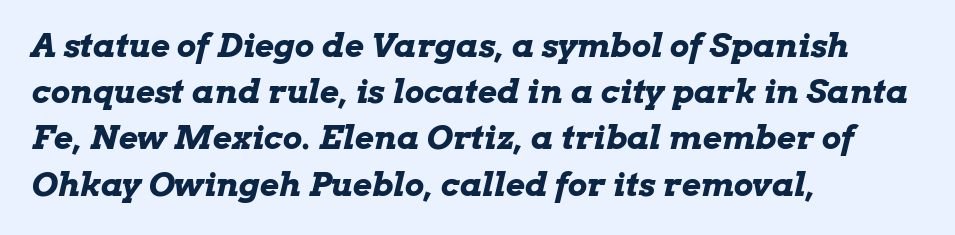
The image shows 33 px bold, wide type, italic (leaning right); set left-aligned, normal line spacing (1.4x), normal letter spacing, not underlined; low stroke contrast and a medium x-height.
